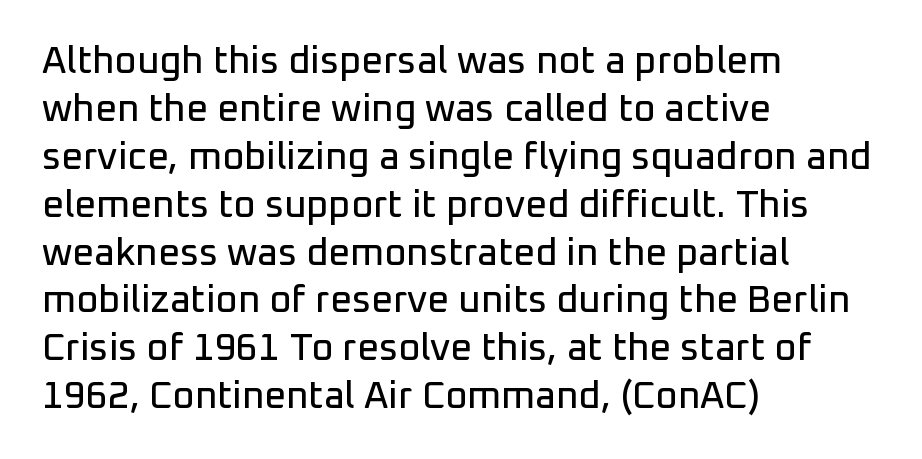
{"serif": "no", "italic": "no", "width": "normal", "stroke_contrast": "low", "x_height": "medium", "monospaced": "no", "underline": "no", "align": "left", "line_spacing": "normal", "line_spacing_ratio": 1.26, "letter_spacing": "normal", "letter_spacing_em": 0.0, "glyph_px": 38}
